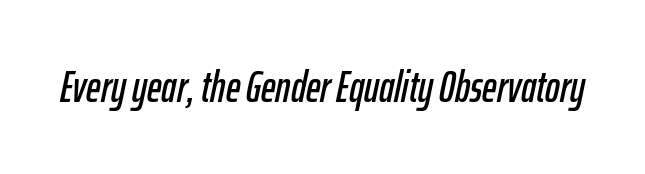
Q: Is the text italic (slanted)? A: Yes, it leans right by about 12 degrees.
Q: Is the text underlined? A: No.
Q: Is the spacing between letters normal or unusually wide? A: Normal.
Q: Width (condensed, normal, or wide)? A: Condensed.
Q: Stroke contrast? A: Low.
Q: x-height? A: Medium.
Q: Monospaced? A: No.
